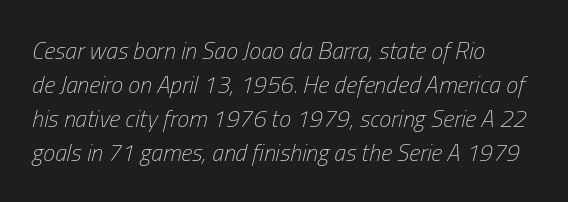
{"italic": "yes", "lean": "right", "slant_degrees": 13, "bold": "no", "underline": "no", "align": "left", "line_spacing": "normal", "line_spacing_ratio": 1.41, "letter_spacing": "normal", "letter_spacing_em": 0.0, "glyph_px": 24}
